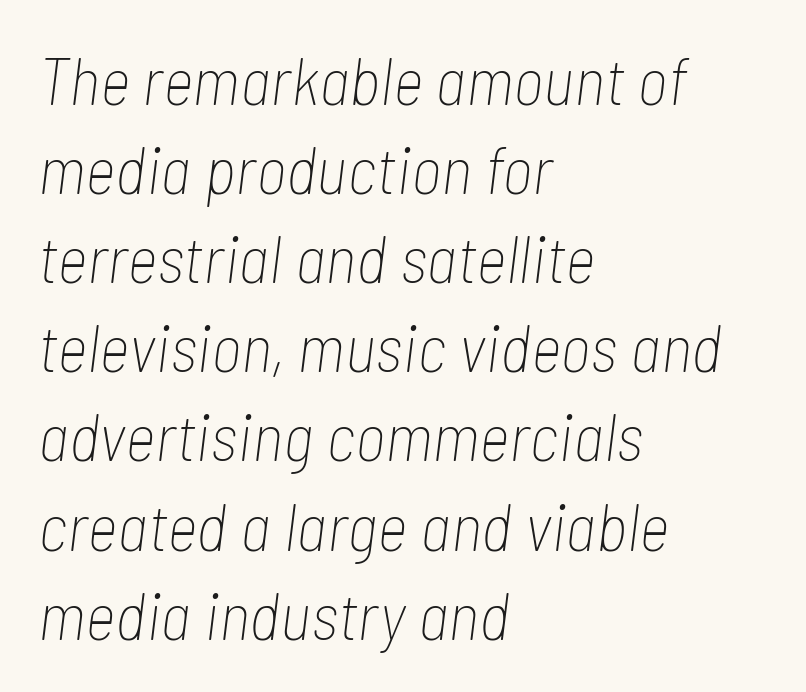
Is the block centered? No — it sits flush against the left margin. Look at the tracking — it's just the regular setting, nothing added. If you measured baseline to baseline, you'd find a middling distance. The glyphs are unaccompanied by any horizontal stroke below them. Note the varied advance widths — an 'i' is clearly narrower than an 'm'. The weight tops out at a normal text grade.
